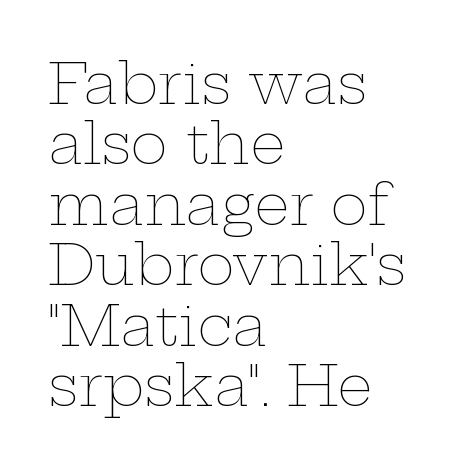
The characters are drawn with everyday or finer stroke widths. Is this a fixed-width face? No — the glyphs have proportional, varying widths. Italic? Not at all — the glyphs are vertical. Glance below the letters and you will spot only blank space. Default kerning and tracking; the words read as compact shapes. These lines stack with their left ends in a neat column.
